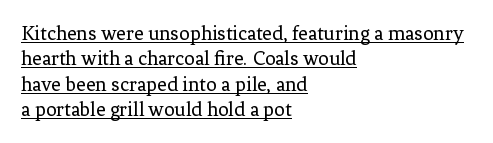
The image shows 21 px text type, upright; set left-aligned, line spacing 1.21x, normal letter spacing, underlined.
